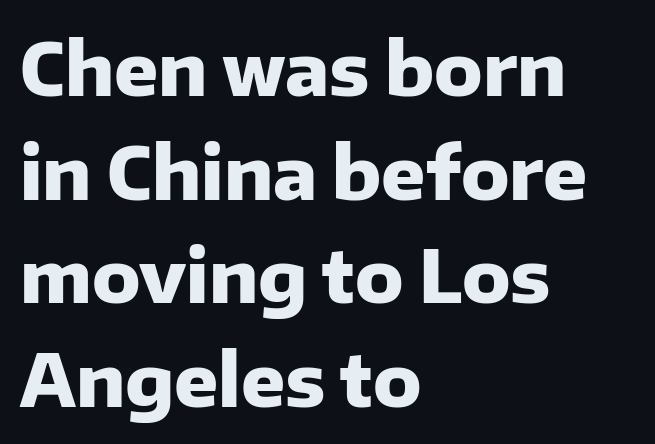
This is the regular roman posture of the typeface. Font category for this specimen: sans-serif. The specimen omits any rule beneath the text block's lines. You could not count columns in this text — the font is proportionally spaced. Teacher's note: observe the even left margin — that is flush-left alignment. Summary of vertical rhythm: regular, with standard interline spacing.
